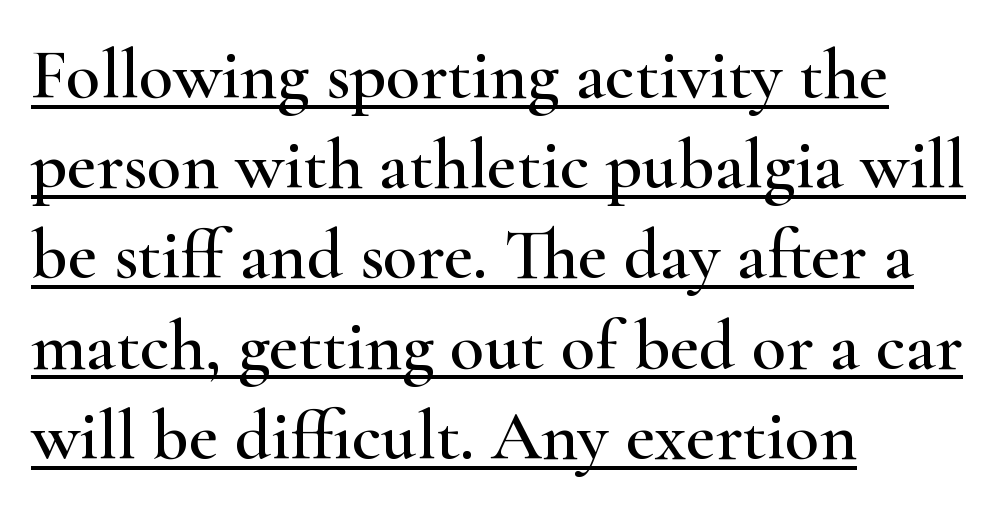
Letter spacing: default. Unlike italic type, these characters show no tilt at all. If you measured baseline to baseline, you'd find a middling distance. The letters advance in unequal steps, a hallmark of proportional type.
